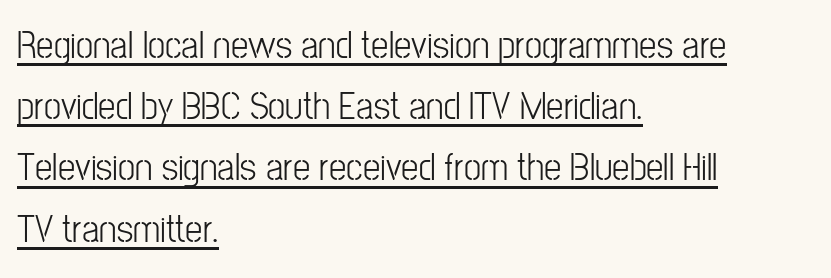
The image shows 39 px light, condensed sans-serif type, upright; set left-aligned, normal line spacing (1.57x), normal letter spacing, underlined; low stroke contrast and a medium x-height.
